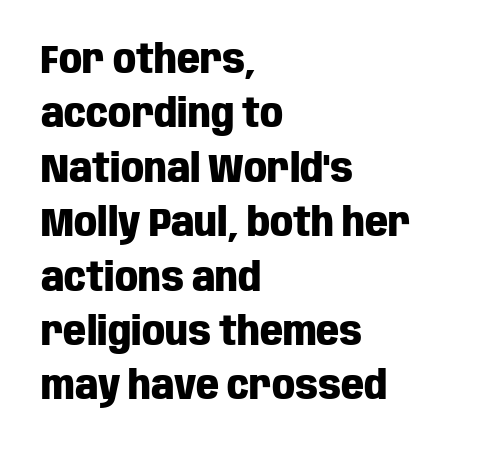
{"serif": "no", "italic": "no", "bold": "yes", "weight": "heavy", "width": "condensed", "stroke_contrast": "low", "x_height": "large", "monospaced": "no", "underline": "no", "align": "left", "line_spacing": "normal", "line_spacing_ratio": 1.36, "letter_spacing": "normal", "letter_spacing_em": 0.0, "glyph_px": 40}
